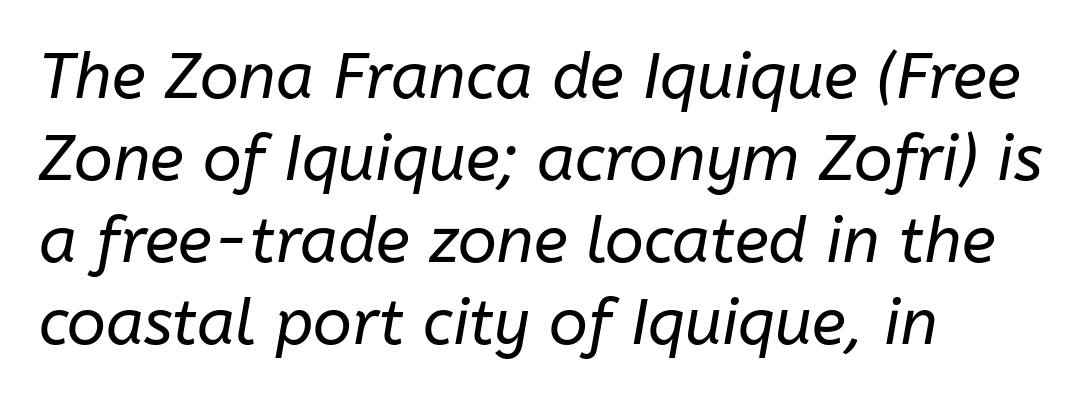
Q: Is the text bold? A: No.
Q: Is the text italic (slanted)? A: Yes, it leans right by about 10 degrees.
Q: Is the text underlined? A: No.
Q: How is the paragraph aligned? A: Left-aligned.
Q: Is the spacing between letters normal or unusually wide? A: Normal.
Q: Is the spacing between lines tight, normal or loose? A: Normal.
Q: Width (condensed, normal, or wide)? A: Normal.
Q: Stroke contrast? A: Low.
Q: x-height? A: Medium.
Q: Monospaced? A: No.
